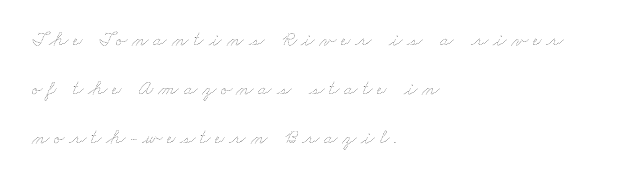
Letters rest on an invisible, unmarked baseline. The rendering inserts visible extra space after every character. This sample trades compactness for vertical openness between lines. Short and long lines alike share a common starting point at left. Stroke mass is kept to a normal reading level or below.
